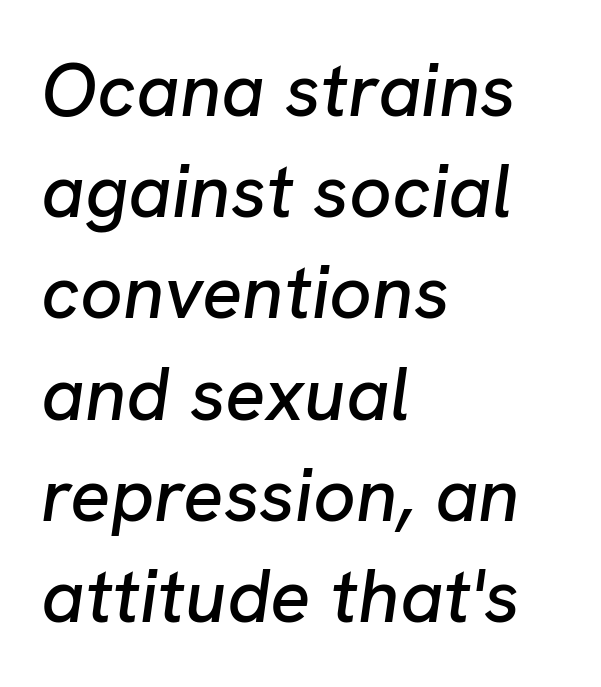
{"italic": "yes", "lean": "right", "slant_degrees": 8, "width": "normal", "stroke_contrast": "low", "x_height": "medium", "monospaced": "no", "underline": "no", "align": "left", "line_spacing": "normal", "line_spacing_ratio": 1.35, "letter_spacing": "normal", "letter_spacing_em": 0.0, "glyph_px": 75}
